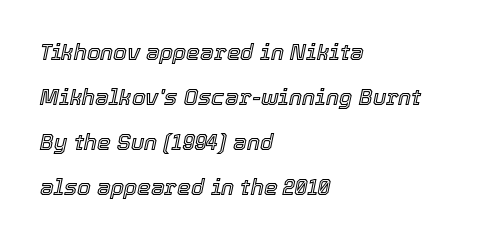
These lines stand farther apart than default settings would place them. One-word summary of the alignment: left. Nobody drew a line under any word here. Caption: standard tracking, unaltered. Italic? Definitely — the glyphs are oblique.
